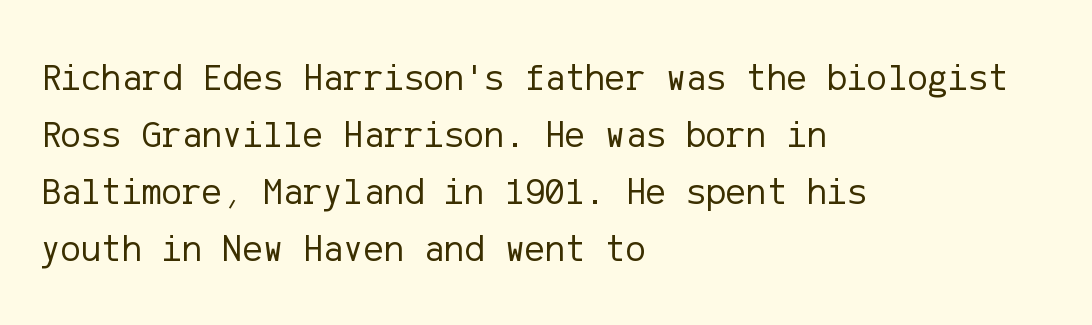
{"serif": "no", "italic": "no", "bold": "no", "weight": "regular", "width": "normal", "stroke_contrast": "low", "x_height": "medium", "underline": "no", "align": "left", "line_spacing": "normal", "line_spacing_ratio": 1.5, "letter_spacing": "normal", "letter_spacing_em": 0.0, "glyph_px": 38}
